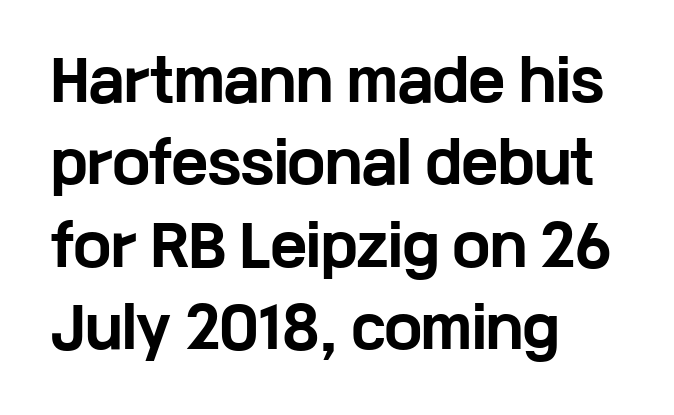
The image shows 55 px bold, wide sans-serif type, upright; set left-aligned, normal line spacing (1.5x), normal letter spacing, not underlined; low stroke contrast and a medium x-height.
